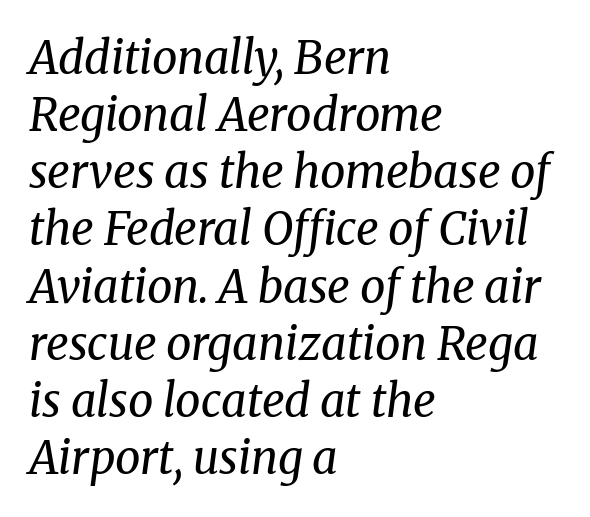
{"serif": "yes", "italic": "yes", "lean": "right", "slant_degrees": 8, "bold": "no", "weight": "regular", "width": "normal", "stroke_contrast": "medium", "x_height": "medium", "monospaced": "no", "underline": "no", "align": "left", "line_spacing": "normal", "line_spacing_ratio": 1.27, "letter_spacing": "normal", "letter_spacing_em": 0.0, "glyph_px": 45}
